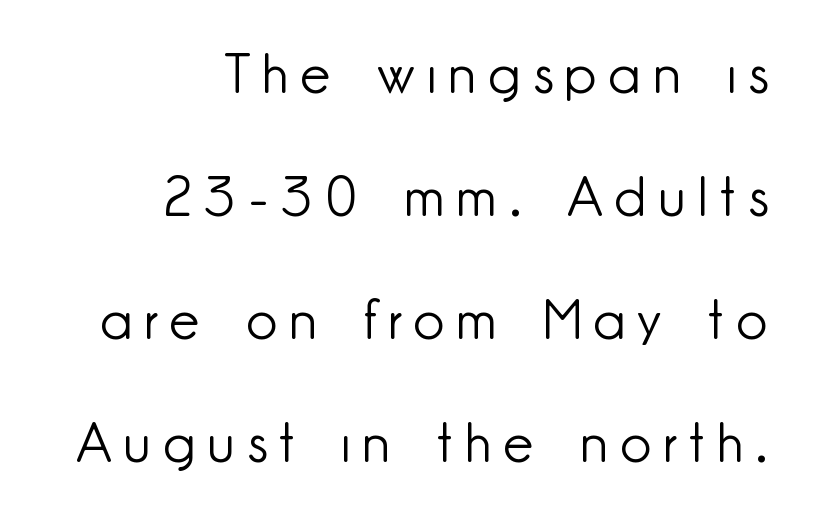
The image shows 54 px light sans-serif type, upright; set right-aligned, loose line spacing (2.28x), unusually wide letter spacing (+0.23 em), not underlined; low stroke contrast and a small x-height.
